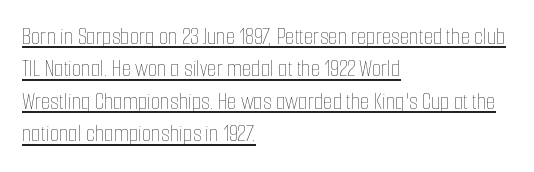
{"italic": "no", "bold": "no", "underline": "yes", "align": "left", "line_spacing": "normal", "line_spacing_ratio": 1.35, "letter_spacing": "normal", "letter_spacing_em": 0.0, "glyph_px": 24}
